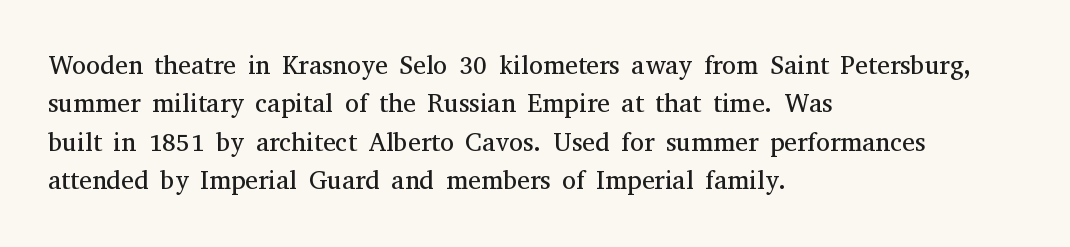
Q: Is the text bold? A: No.
Q: Is the text italic (slanted)? A: No, it is upright.
Q: Is the text underlined? A: No.
Q: How is the paragraph aligned? A: Left-aligned.
Q: Is the spacing between letters normal or unusually wide? A: Normal.
Q: Is the spacing between lines tight, normal or loose? A: Normal.
